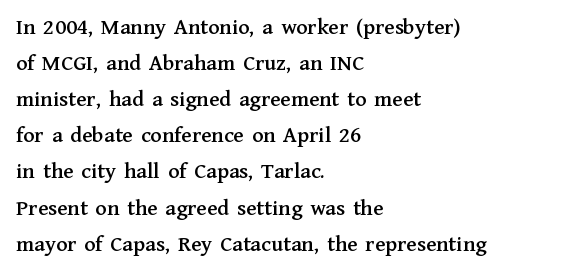
Q: Is the text italic (slanted)? A: No, it is upright.
Q: Is the text underlined? A: No.
Q: How is the paragraph aligned? A: Left-aligned.
Q: Is the spacing between letters normal or unusually wide? A: Normal.
Q: Is the spacing between lines tight, normal or loose? A: Normal.
